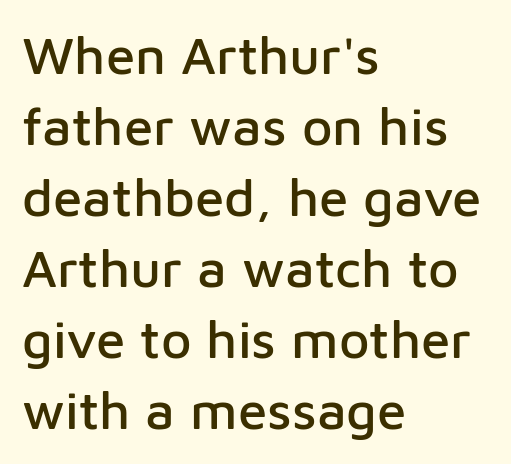
{"serif": "no", "italic": "no", "width": "normal", "stroke_contrast": "low", "x_height": "medium", "monospaced": "no", "underline": "no", "align": "left", "line_spacing": "normal", "line_spacing_ratio": 1.34, "letter_spacing": "normal", "letter_spacing_em": 0.0, "glyph_px": 53}
